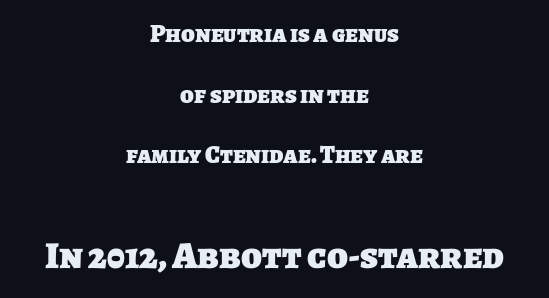
The following chunk of copy outweighs the initial chunk in type size. This rendering features lettering with no underline. You'd pick this weight for a headline — it's a proper bold. Nothing sits at the stroke ends, so this counts as sans-serif. Varying glyph widths throughout — classic text-font behaviour.
